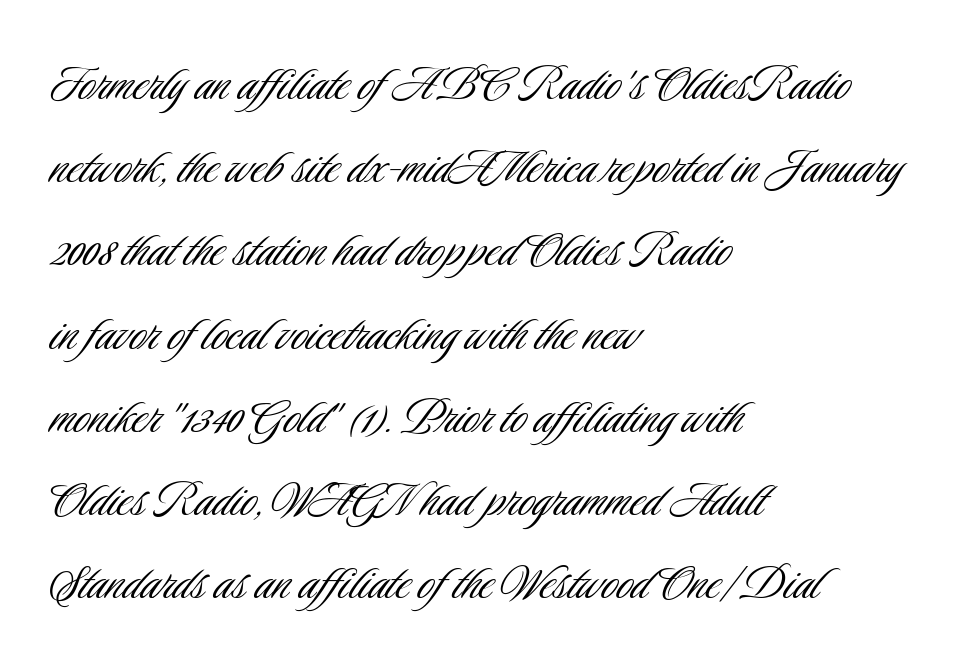
{"serif": "no", "bold": "no", "weight": "light", "width": "condensed", "stroke_contrast": "low", "x_height": "small", "monospaced": "no", "underline": "no", "align": "left", "line_spacing": "normal", "line_spacing_ratio": 1.46, "letter_spacing": "normal", "letter_spacing_em": 0.0, "glyph_px": 57}
